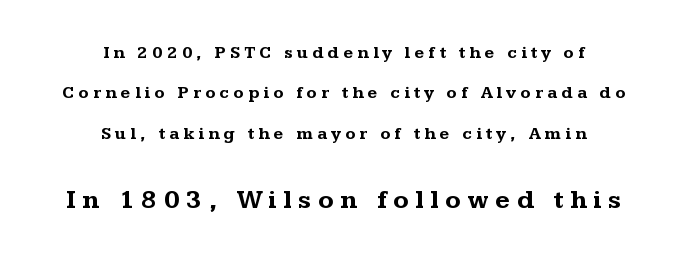
{"italic": "no", "bold": "yes", "underline": "no", "align": "center", "line_spacing": "loose", "line_spacing_ratio": 2.37, "letter_spacing": "wide", "letter_spacing_em": 0.25, "larger_block": "second", "size_ratio": 1.53, "glyph_px": 26}
